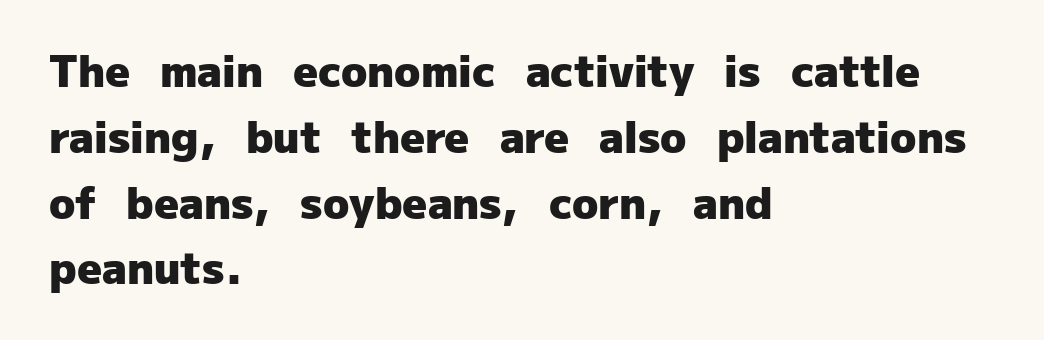
Q: Is the text bold? A: Yes.
Q: Is the text italic (slanted)? A: No, it is upright.
Q: Is the typeface a serif or a sans-serif typeface? A: Sans-serif.
Q: Is the text underlined? A: No.
Q: How is the paragraph aligned? A: Left-aligned.
Q: Is the spacing between letters normal or unusually wide? A: Normal.
Q: Is the spacing between lines tight, normal or loose? A: Normal.
Q: Width (condensed, normal, or wide)? A: Normal.
Q: Stroke contrast? A: Low.
Q: x-height? A: Medium.
Q: Monospaced? A: No.
